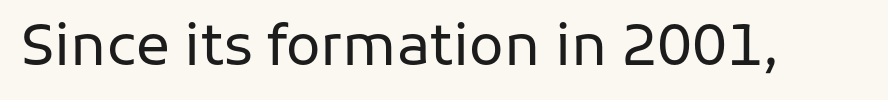
Q: Is the text bold? A: No.
Q: Is the text italic (slanted)? A: No, it is upright.
Q: Is the typeface a serif or a sans-serif typeface? A: Sans-serif.
Q: Is the text underlined? A: No.
Q: Is the spacing between letters normal or unusually wide? A: Normal.
Q: Width (condensed, normal, or wide)? A: Normal.
Q: Stroke contrast? A: Low.
Q: x-height? A: Medium.
Q: Monospaced? A: No.
